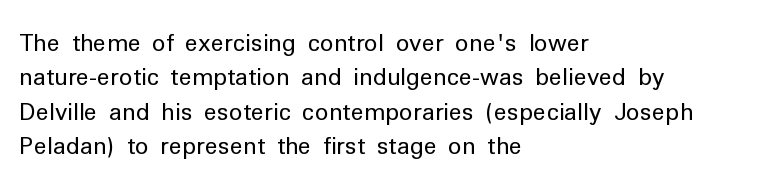
The image shows 23 px text type, upright; set left-aligned, normal line spacing (1.49x), normal letter spacing, not underlined.
